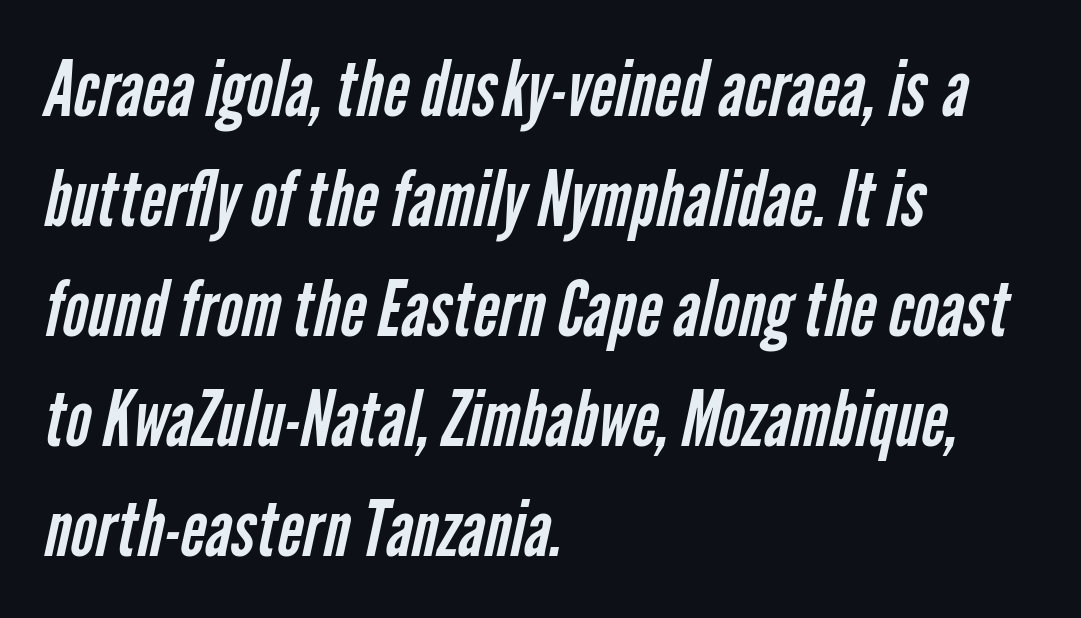
Looks like regular typesetting: each glyph gets only the width it needs. The passage shown is not bold in any degree. The vertical gap from one line to the next is medium. Type without underlining.
